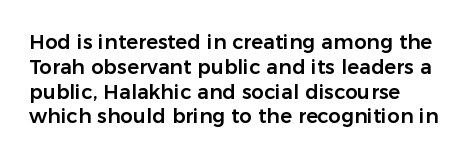
{"italic": "no", "underline": "no", "align": "left", "line_spacing_ratio": 1.24, "letter_spacing": "normal", "letter_spacing_em": 0.0, "glyph_px": 20}
